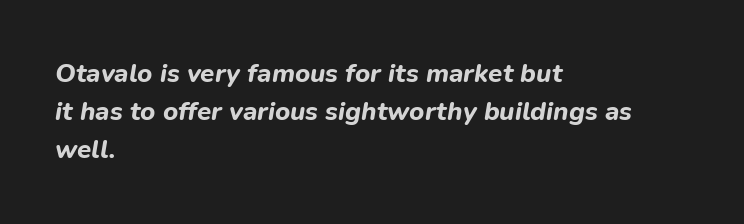
Q: Is the text bold? A: Yes.
Q: Is the text italic (slanted)? A: Yes, it leans right by about 9 degrees.
Q: Is the text underlined? A: No.
Q: How is the paragraph aligned? A: Left-aligned.
Q: Is the spacing between letters normal or unusually wide? A: Normal.
Q: Is the spacing between lines tight, normal or loose? A: Normal.
